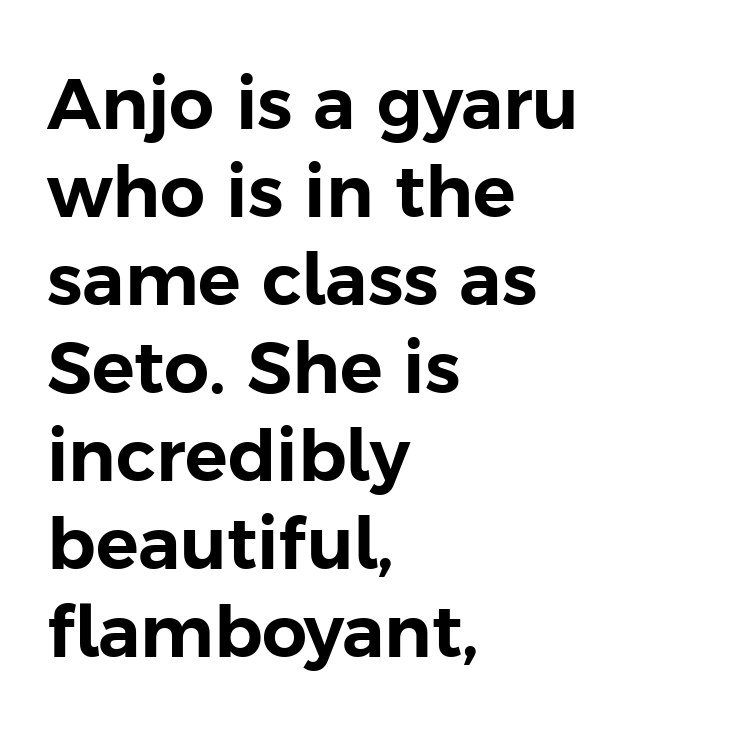
{"serif": "no", "italic": "no", "width": "normal", "stroke_contrast": "low", "x_height": "medium", "monospaced": "no", "underline": "no", "align": "left", "line_spacing_ratio": 1.24, "letter_spacing": "normal", "letter_spacing_em": 0.0, "glyph_px": 71}
